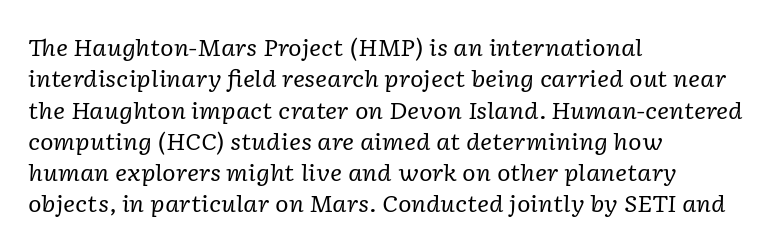
Q: Is the text bold? A: No.
Q: Is the text italic (slanted)? A: Yes, it leans right by about 2 degrees.
Q: Is the text underlined? A: No.
Q: How is the paragraph aligned? A: Left-aligned.
Q: Is the spacing between letters normal or unusually wide? A: Normal.
Q: Is the spacing between lines tight, normal or loose? A: Normal.
